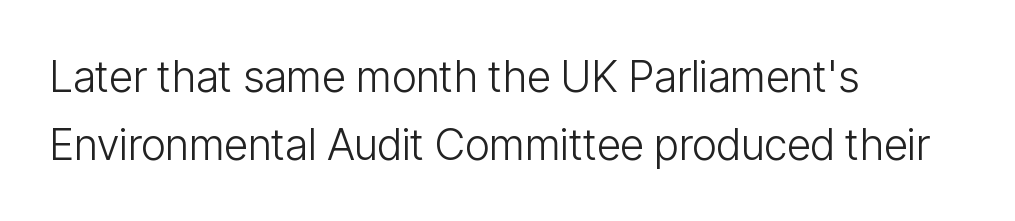
The image shows 43 px light, condensed sans-serif type, upright; set left-aligned, normal line spacing (1.58x), normal letter spacing, not underlined; low stroke contrast and a medium x-height.
